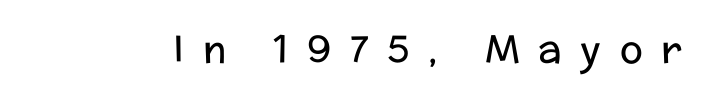
Someone cranked the tracking dial way up on this one. The letters stand upright; this is a roman face. Each letter keeps its own natural width here, so spacing adapts to shape. The letters carry no serifs — their stems end cleanly without finishing strokes. Bare-footed words on every line. Ink coverage per letter is moderate at most.
